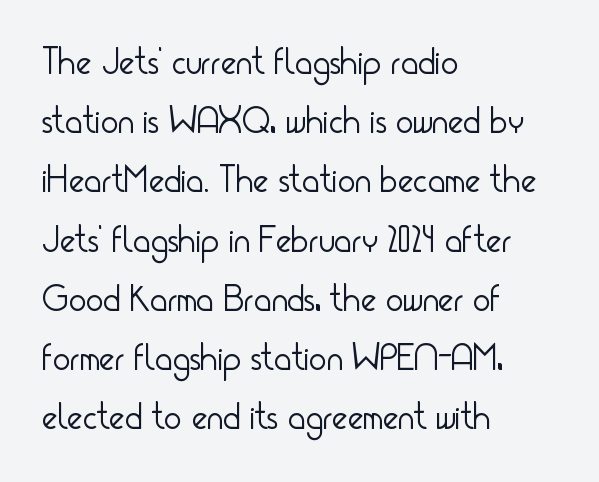
The rag falls on the right side of this text block. No italicization has been applied; the sample stays upright. The face used here is proportionally spaced, like ordinary book or web type. Lines of text with bare space underneath. Normally led — the rows are evenly, conventionally spaced.
